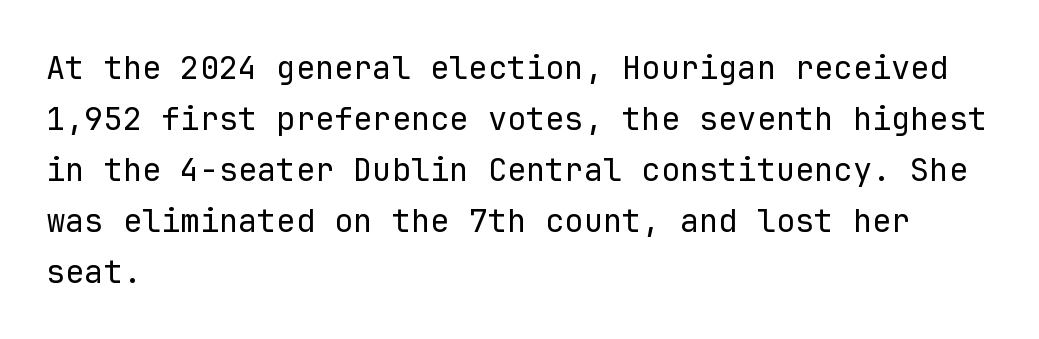
The image shows 32 px regular-weight sans-serif type, upright, monospaced; set left-aligned, normal line spacing (1.59x), normal letter spacing, not underlined; low stroke contrast and a medium x-height.
